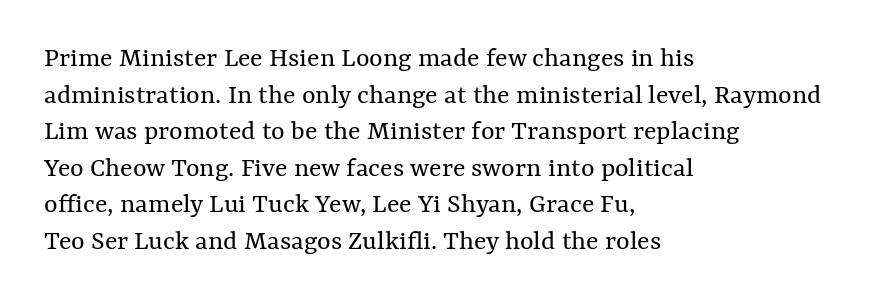
Q: Is the text bold? A: No.
Q: Is the text italic (slanted)? A: No, it is upright.
Q: Is the text underlined? A: No.
Q: How is the paragraph aligned? A: Left-aligned.
Q: Is the spacing between letters normal or unusually wide? A: Normal.
Q: Is the spacing between lines tight, normal or loose? A: Normal.
Q: Width (condensed, normal, or wide)? A: Normal.
Q: Stroke contrast? A: Medium.
Q: x-height? A: Medium.
Q: Monospaced? A: No.
